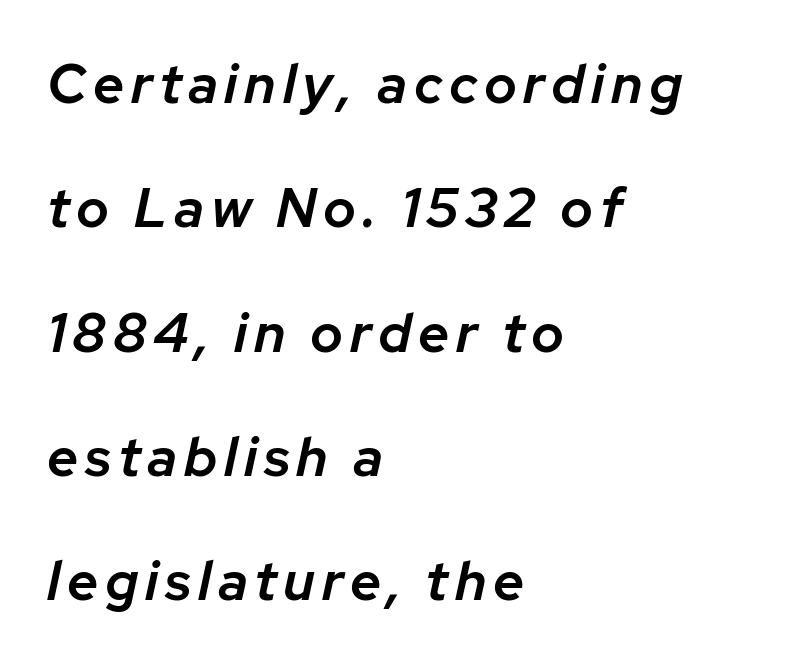
The face used here is a semibold: visibly heavier than regular, lighter than bold. Glance below the letters and you will spot only blank space. Students, observe: this is what heavily led, spacious text looks like. The passage shown leans; its letterforms are oblique.
